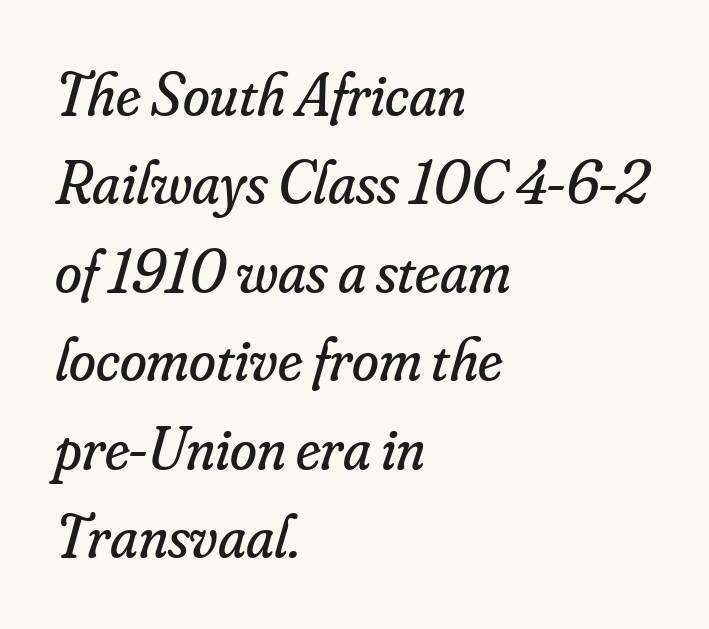
The image shows 61 px regular-weight serif type, italic (leaning right); set left-aligned, normal line spacing (1.45x), normal letter spacing, not underlined; low stroke contrast and a small x-height.
